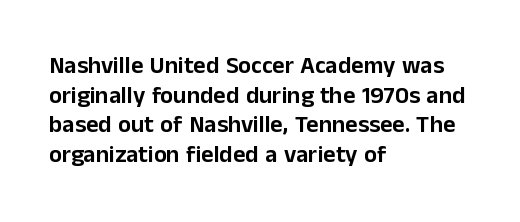
The image shows 24 px text type, upright; set left-aligned, line spacing 1.23x, normal letter spacing, not underlined.
